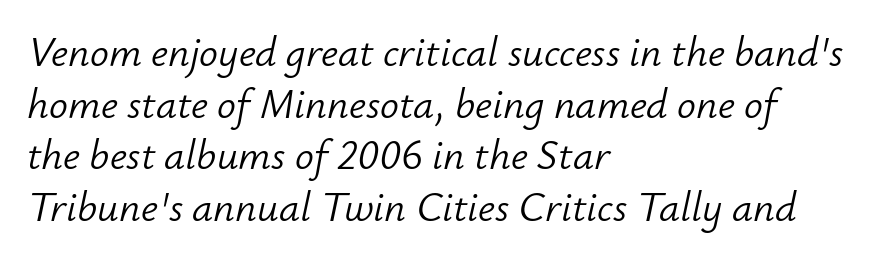
Q: Is the text bold? A: No.
Q: Is the text italic (slanted)? A: Yes, it leans right by about 12 degrees.
Q: Is the text underlined? A: No.
Q: How is the paragraph aligned? A: Left-aligned.
Q: Is the spacing between letters normal or unusually wide? A: Normal.
Q: Width (condensed, normal, or wide)? A: Normal.
Q: Stroke contrast? A: Low.
Q: x-height? A: Small.
Q: Monospaced? A: No.
